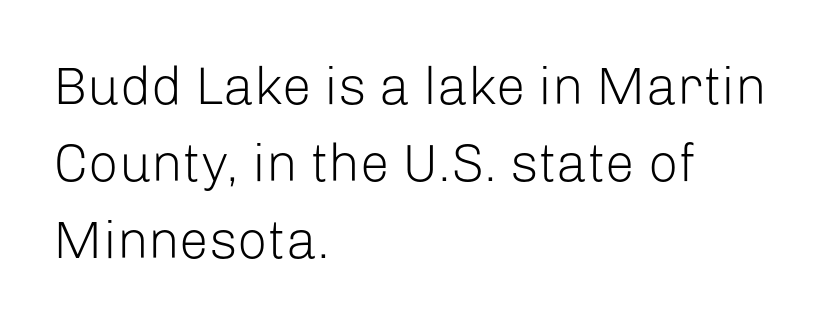
{"serif": "no", "italic": "no", "bold": "no", "weight": "light", "width": "normal", "stroke_contrast": "low", "x_height": "medium", "monospaced": "no", "underline": "no", "align": "left", "line_spacing": "normal", "line_spacing_ratio": 1.45, "letter_spacing": "normal", "letter_spacing_em": 0.0, "glyph_px": 53}
